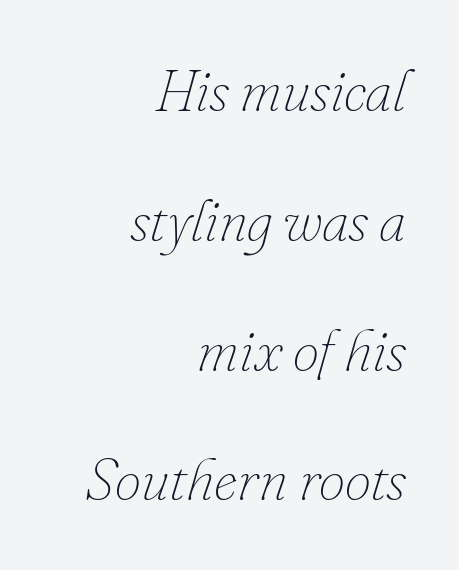
Q: Is the text bold? A: No.
Q: Is the text italic (slanted)? A: Yes, it leans right by about 16 degrees.
Q: Is the text underlined? A: No.
Q: How is the paragraph aligned? A: Right-aligned.
Q: Is the spacing between letters normal or unusually wide? A: Normal.
Q: Is the spacing between lines tight, normal or loose? A: Loose.
Q: Width (condensed, normal, or wide)? A: Normal.
Q: Stroke contrast? A: Low.
Q: x-height? A: Small.
Q: Monospaced? A: No.
